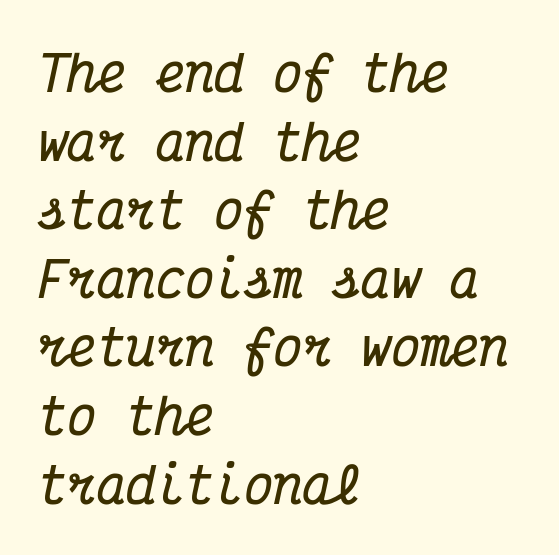
Q: Is the text bold? A: Yes.
Q: Is the text italic (slanted)? A: Yes, it leans right by about 12 degrees.
Q: Is the typeface a serif or a sans-serif typeface? A: Serif.
Q: Is the text underlined? A: No.
Q: How is the paragraph aligned? A: Left-aligned.
Q: Is the spacing between letters normal or unusually wide? A: Normal.
Q: Is the spacing between lines tight, normal or loose? A: Normal.
Q: Width (condensed, normal, or wide)? A: Condensed.
Q: Stroke contrast? A: Medium.
Q: x-height? A: Medium.
Q: Monospaced? A: Yes.
